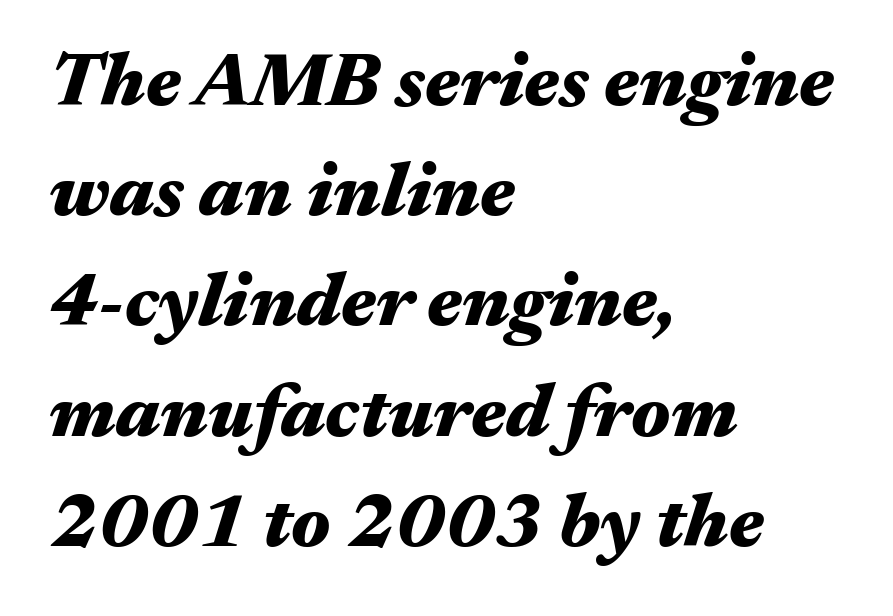
The image shows 76 px heavy, wide type, italic (leaning right); set left-aligned, normal line spacing (1.45x), normal letter spacing, not underlined; medium stroke contrast and a medium x-height.
